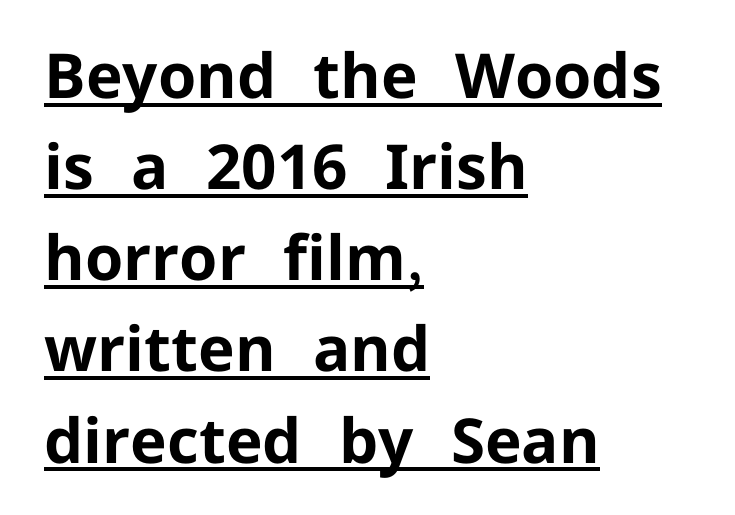
The image shows 62 px bold sans-serif type, upright; set left-aligned, normal line spacing (1.47x), normal letter spacing, underlined; low stroke contrast and a medium x-height.
